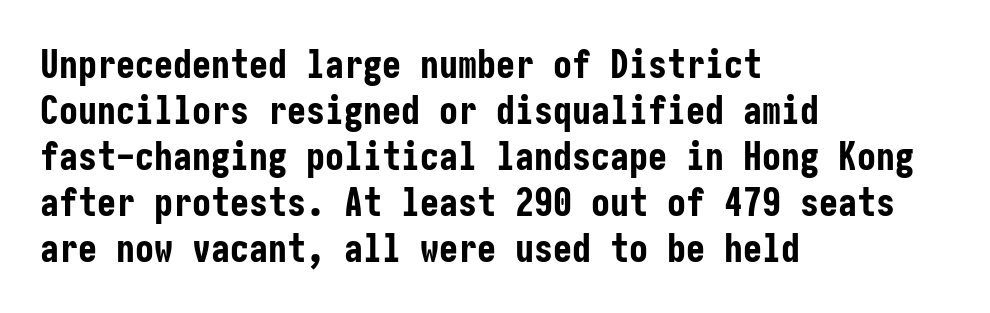
Descenders are the only things crossing below the line. It's the straight-up-and-down kind of type. Serif or sans? Sans — the stroke terminals are bare. The passage shown is emphatically bold. Each word holds together tightly as a unit, with standard inter-letter gaps. A classic flush-left, rag-right setting is used for this passage.
